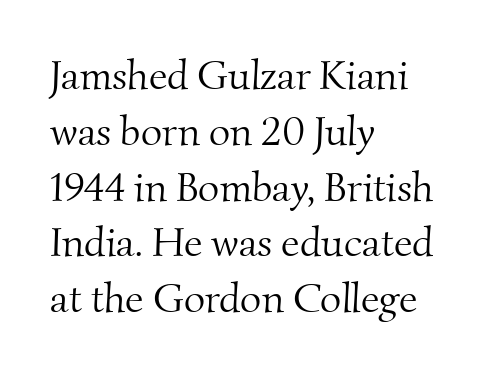
Stroke terminals: seriffed. A typesetter would call this zero additional tracking. Notice how descenders clear the ascenders below comfortably — that's standard leading. No word sits above an underline. The text block is weighted toward the left margin, trailing off unevenly rightward.
